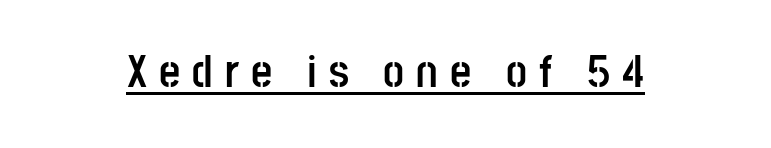
The image shows 46 px semibold, condensed sans-serif type, upright; set centered, unusually wide letter spacing (+0.26 em), underlined; low stroke contrast and a large x-height.
